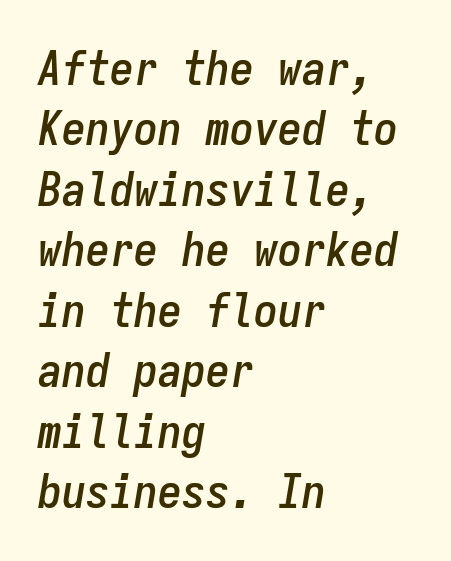
{"italic": "yes", "lean": "right", "slant_degrees": 9, "width": "condensed", "stroke_contrast": "low", "x_height": "medium", "monospaced": "yes", "underline": "no", "align": "left", "line_spacing": "normal", "line_spacing_ratio": 1.26, "letter_spacing": "normal", "letter_spacing_em": 0.0, "glyph_px": 48}
